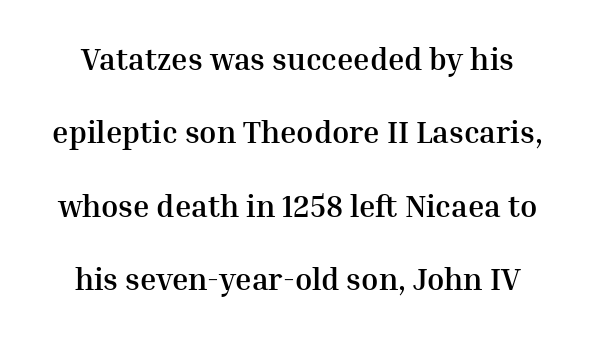
Q: Is the text bold? A: Yes.
Q: Is the text italic (slanted)? A: No, it is upright.
Q: Is the typeface a serif or a sans-serif typeface? A: Serif.
Q: Is the text underlined? A: No.
Q: Is the spacing between letters normal or unusually wide? A: Normal.
Q: Is the spacing between lines tight, normal or loose? A: Loose.
Q: Width (condensed, normal, or wide)? A: Normal.
Q: Stroke contrast? A: Medium.
Q: x-height? A: Medium.
Q: Monospaced? A: No.
